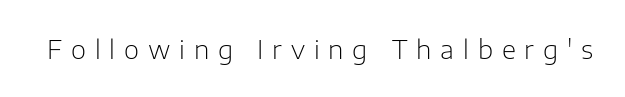
{"italic": "no", "bold": "no", "underline": "no", "letter_spacing": "wide", "letter_spacing_em": 0.34, "glyph_px": 26}
